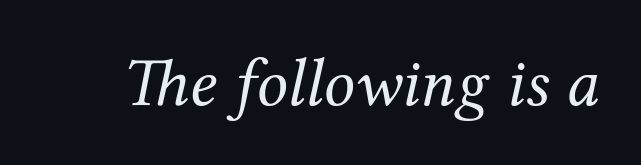
The image shows 69 px regular-weight serif type, italic (leaning right); set normal letter spacing, not underlined; medium stroke contrast and a medium x-height.
